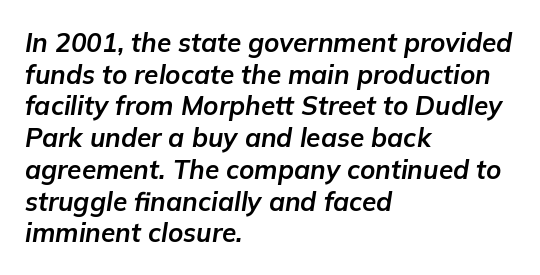
Yep, that's italic — everything's leaning. Students, this is bold: see how much ink each stroke carries. The tracking reads as untouched default to a designer's eye. The string is rendered with underlining switched off.
